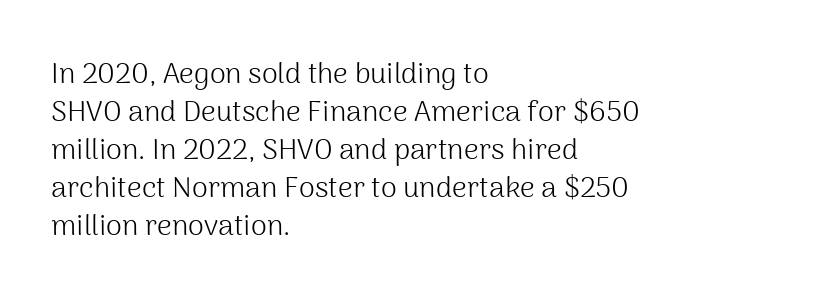
The image shows 29 px light sans-serif type, upright; set left-aligned, normal line spacing (1.31x), normal letter spacing, not underlined; medium stroke contrast and a medium x-height.
